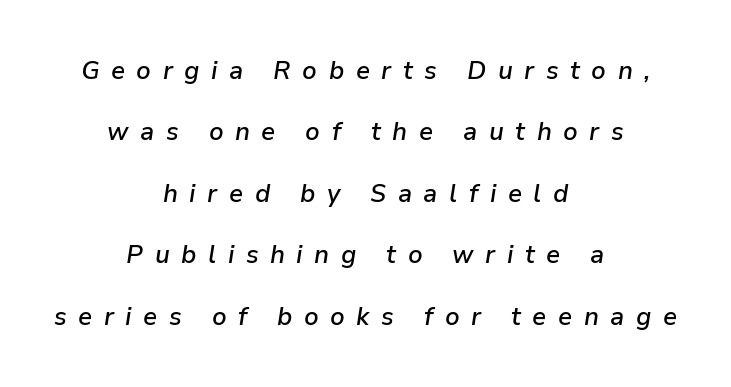
Q: Is the text bold? A: Semi-bold.
Q: Is the text italic (slanted)? A: Yes, it leans right by about 9 degrees.
Q: Is the text underlined? A: No.
Q: How is the paragraph aligned? A: Centered.
Q: Is the spacing between letters normal or unusually wide? A: Unusually wide.
Q: Is the spacing between lines tight, normal or loose? A: Loose.
